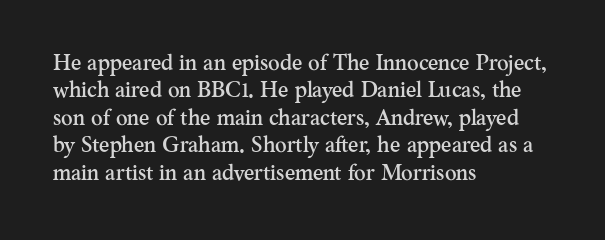
{"italic": "no", "underline": "no", "align": "left", "line_spacing": "normal", "line_spacing_ratio": 1.25, "letter_spacing": "normal", "letter_spacing_em": 0.0, "glyph_px": 22}
